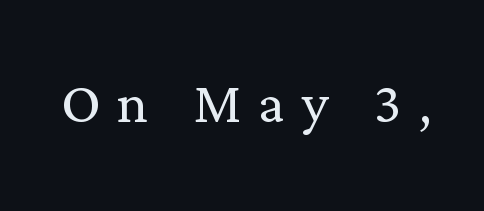
The image shows 73 px light serif type, upright; set unusually wide letter spacing (+0.23 em), not underlined; low stroke contrast and a medium x-height.
